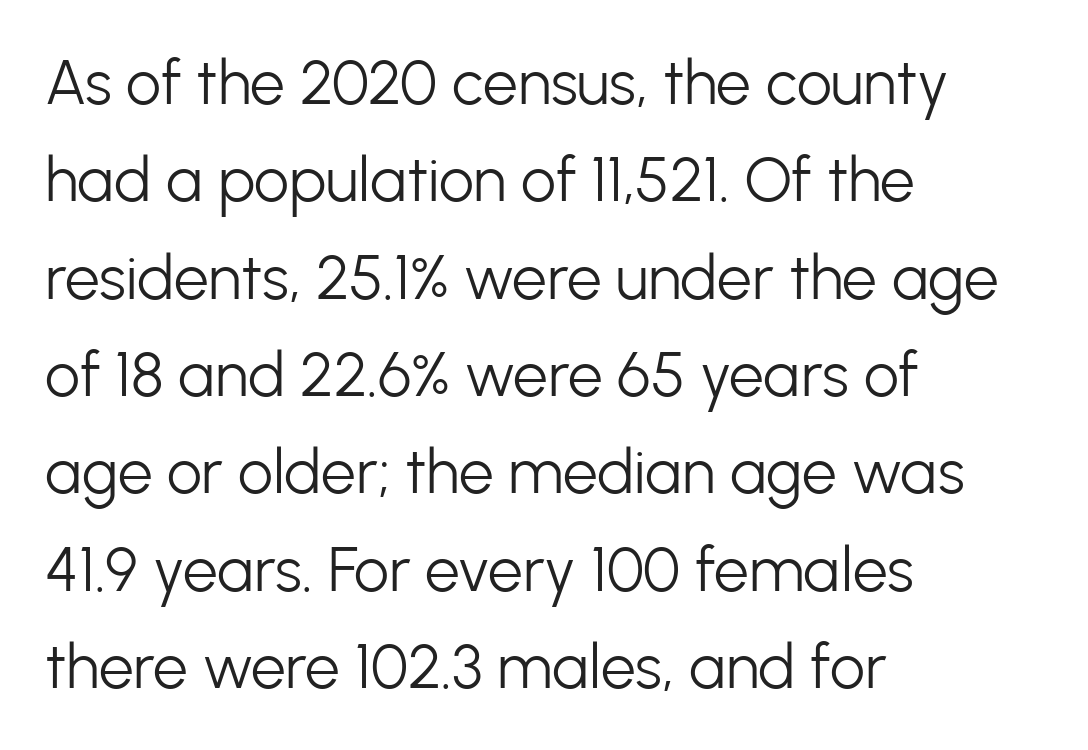
Note the varied advance widths — an 'i' is clearly narrower than an 'm'. Horizontally, the lines are justified to the leading edge only. No feet cap the strokes, marking this as sans-serif type. Heft: none added — not bold.
